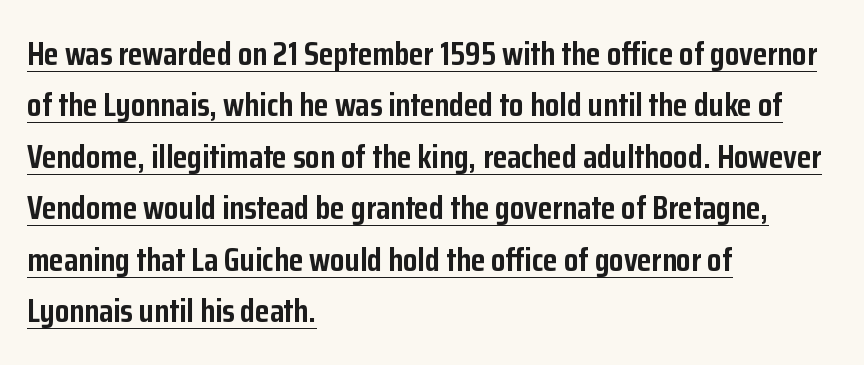
The image shows 33 px semibold, condensed sans-serif type, upright; set left-aligned, normal line spacing (1.56x), normal letter spacing, underlined; low stroke contrast and a medium x-height.
